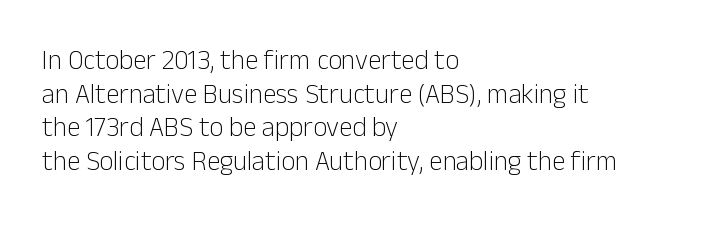
The image shows 27 px text type, upright; set left-aligned, normal line spacing (1.25x), normal letter spacing, not underlined.
